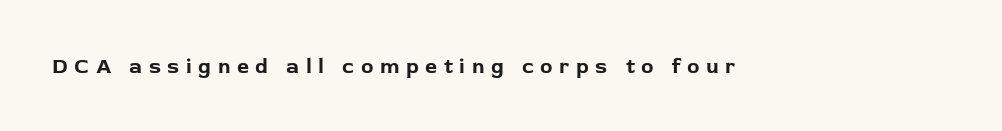
Q: Is the text bold? A: Yes.
Q: Is the text italic (slanted)? A: No, it is upright.
Q: Is the text underlined? A: No.
Q: Is the spacing between letters normal or unusually wide? A: Unusually wide.
